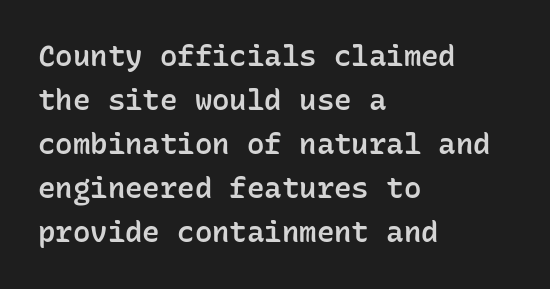
Q: Is the text bold? A: Semi-bold.
Q: Is the text italic (slanted)? A: No, it is upright.
Q: Is the typeface a serif or a sans-serif typeface? A: Sans-serif.
Q: Is the text underlined? A: No.
Q: How is the paragraph aligned? A: Left-aligned.
Q: Is the spacing between letters normal or unusually wide? A: Normal.
Q: Is the spacing between lines tight, normal or loose? A: Normal.
Q: Width (condensed, normal, or wide)? A: Normal.
Q: Stroke contrast? A: Low.
Q: x-height? A: Medium.
Q: Monospaced? A: Yes.
